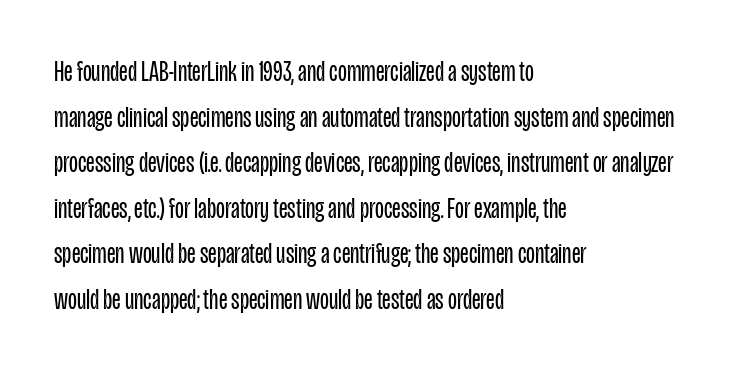
The glyphs are unaccompanied by any horizontal stroke below them. Inter-character spacing is left at the font's built-in metrics. The typesetter chose a ragged-right arrangement here. Leading matches the norm, producing a regular column. Vertical stems look standard width or narrower in stroke.
